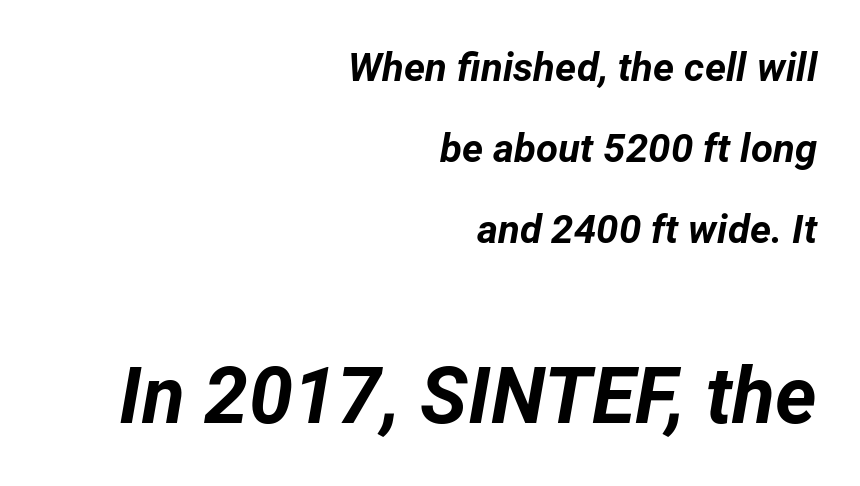
{"italic": "yes", "lean": "right", "slant_degrees": 12, "bold": "yes", "weight": "bold", "width": "normal", "stroke_contrast": "low", "x_height": "medium", "monospaced": "no", "underline": "no", "align": "right", "line_spacing": "loose", "line_spacing_ratio": 2.02, "letter_spacing": "normal", "letter_spacing_em": 0.0, "larger_block": "second", "size_ratio": 1.98, "glyph_px": 79}
